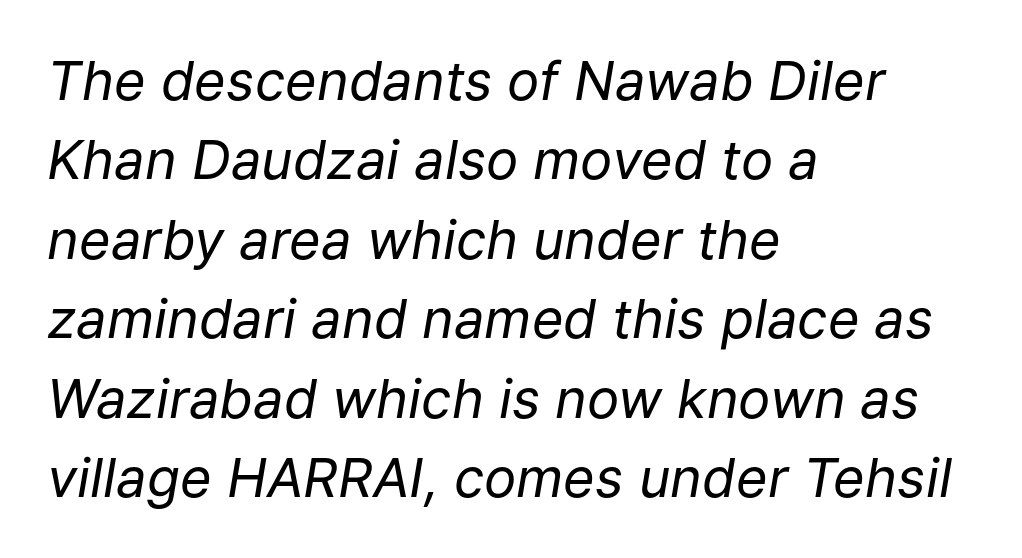
The image shows 54 px regular-weight type, italic (leaning right); set left-aligned, normal line spacing (1.47x), normal letter spacing, not underlined; low stroke contrast and a medium x-height.
